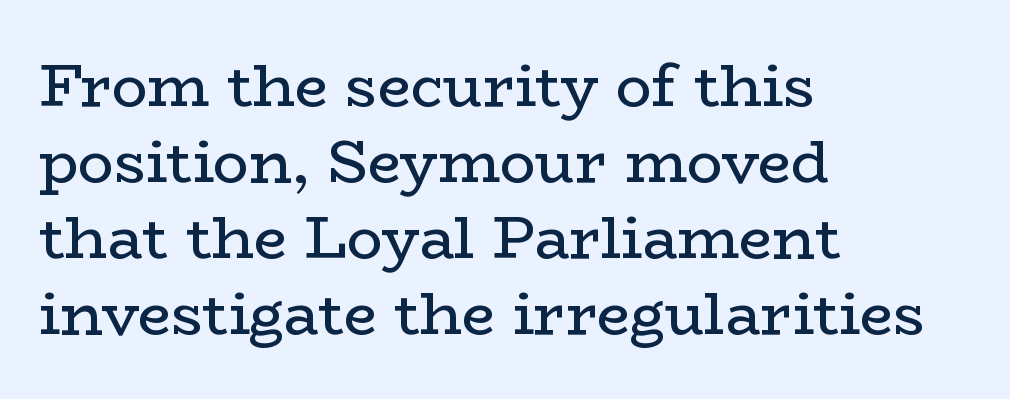
A typesetter would call this proportional, since set widths differ per character. The typeface has the unassuming heft of standard copy or less. The characters display serif detailing at their extremities. Default kerning and tracking; the words read as compact shapes. This sample keeps an unexceptional amount of space between lines. Each row of text sits above clean, open space.
